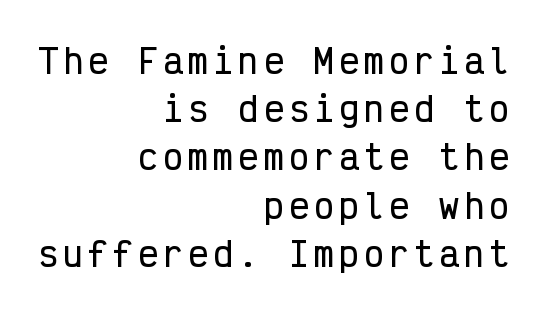
Reading down the block, your eye finds every line finishing at a fixed right position. How would I describe the line gaps? Plain and ordinary. Examine the stroke ends and you'll find no serifs. These lines are rendered in a fixed-pitch font. Posture: upright roman.
